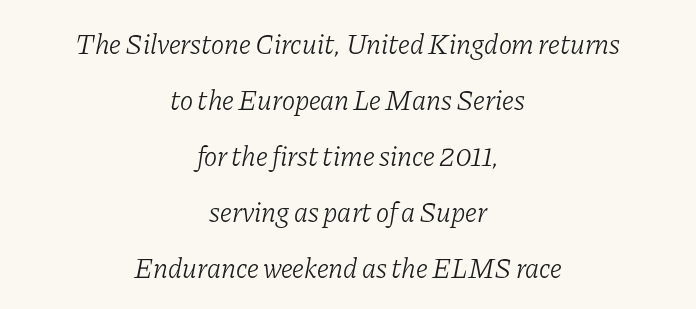
The image shows 28 px light serif type, italic (leaning right); set centered, loose line spacing (2.0x), normal letter spacing, not underlined; low stroke contrast and a medium x-height.
